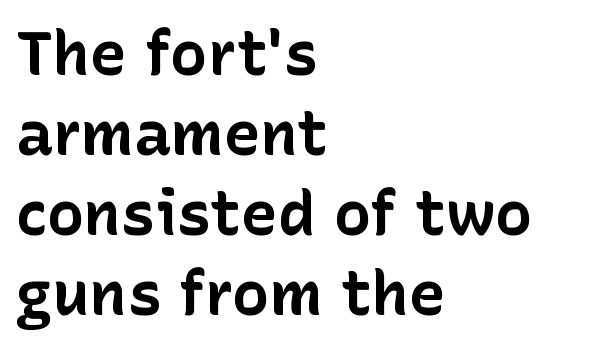
{"serif": "no", "italic": "no", "bold": "yes", "weight": "bold", "width": "normal", "stroke_contrast": "low", "x_height": "medium", "monospaced": "no", "underline": "no", "align": "left", "line_spacing": "normal", "line_spacing_ratio": 1.29, "letter_spacing": "normal", "letter_spacing_em": 0.0, "glyph_px": 62}
